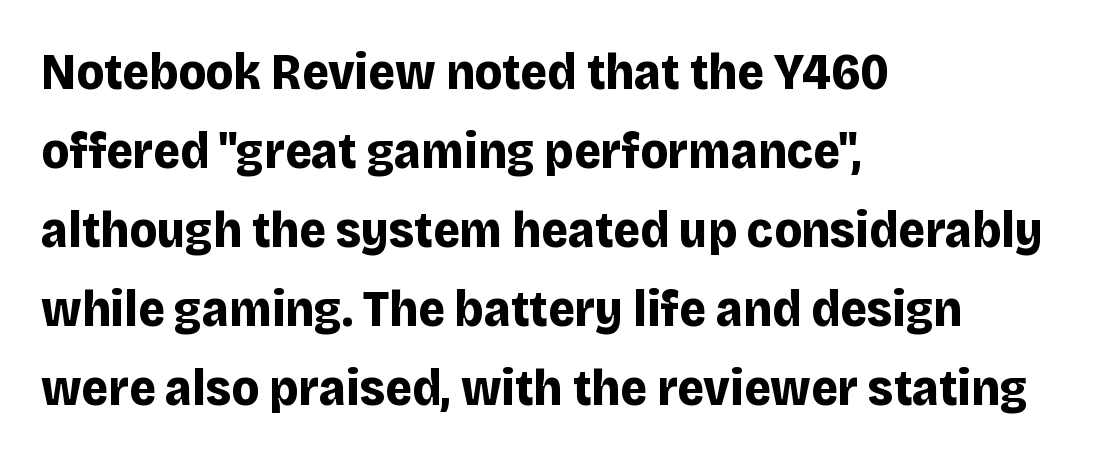
The image shows 51 px bold sans-serif type, upright; set left-aligned, normal line spacing (1.55x), normal letter spacing, not underlined; low stroke contrast and a large x-height.
